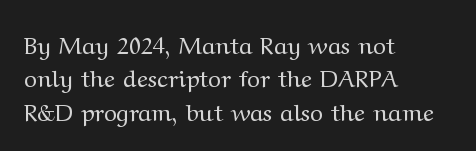
{"italic": "no", "bold": "no", "underline": "no", "align": "left", "line_spacing": "normal", "line_spacing_ratio": 1.39, "letter_spacing": "normal", "letter_spacing_em": 0.0, "glyph_px": 24}
